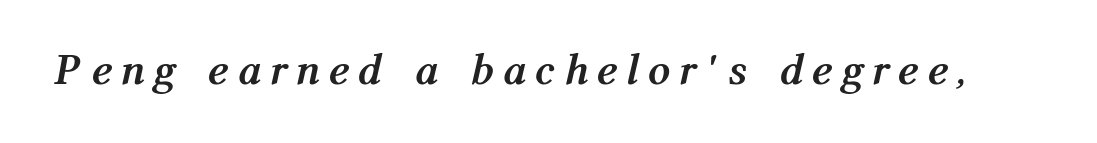
Q: Is the text bold? A: Yes.
Q: Is the text italic (slanted)? A: Yes, it leans right by about 12 degrees.
Q: Is the text underlined? A: No.
Q: Is the spacing between letters normal or unusually wide? A: Unusually wide.
Q: Width (condensed, normal, or wide)? A: Condensed.
Q: Stroke contrast? A: Medium.
Q: x-height? A: Medium.
Q: Monospaced? A: No.
